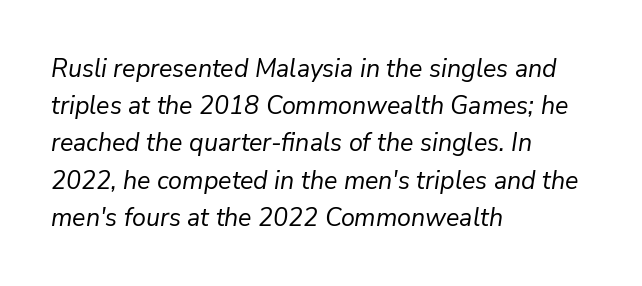
The image shows 25 px text type, italic (leaning right); set left-aligned, normal line spacing (1.49x), normal letter spacing, not underlined.
